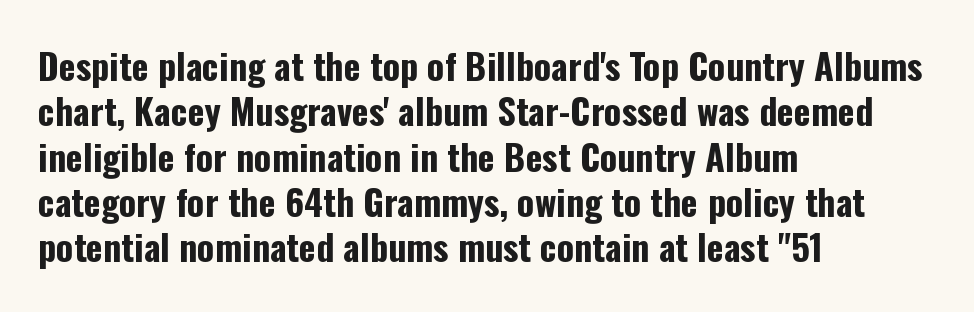
Q: Is the text bold? A: Yes.
Q: Is the text italic (slanted)? A: No, it is upright.
Q: Is the typeface a serif or a sans-serif typeface? A: Sans-serif.
Q: Is the text underlined? A: No.
Q: How is the paragraph aligned? A: Left-aligned.
Q: Is the spacing between letters normal or unusually wide? A: Normal.
Q: Is the spacing between lines tight, normal or loose? A: Normal.
Q: Width (condensed, normal, or wide)? A: Condensed.
Q: Stroke contrast? A: Low.
Q: x-height? A: Medium.
Q: Monospaced? A: No.
